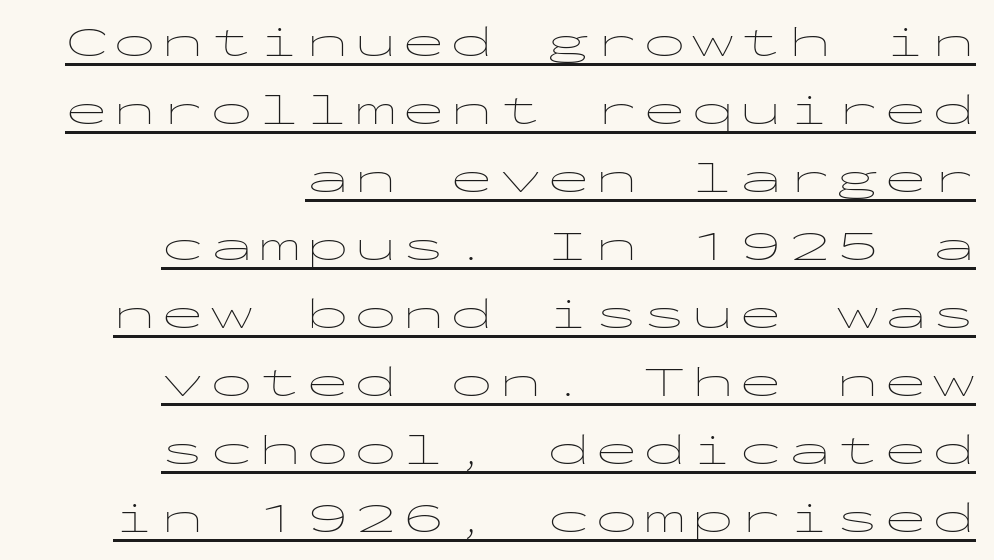
Leading: standard. Serifs: no, the terminals of the letterforms are clean. The typesetting does not lean heavy: it is not bold. Emphasis is given by a line drawn under the lettering. A typesetter would call this monospace, since all characters share one set width. Italic? Not at all — the glyphs are vertical.
